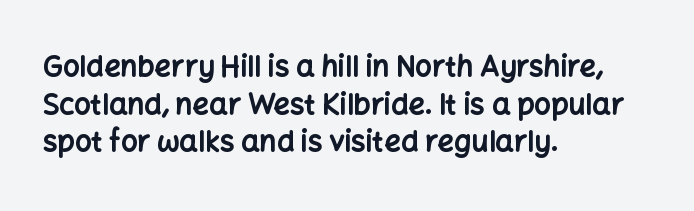
The image shows 29 px bold sans-serif type, upright; set left-aligned, normal line spacing (1.3x), normal letter spacing, not underlined; low stroke contrast and a medium x-height.
